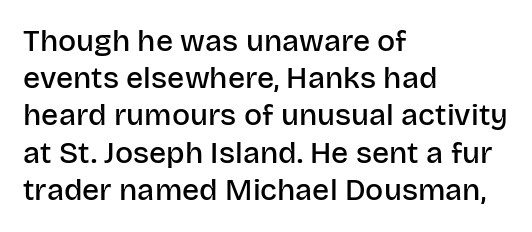
The image shows 30 px semibold sans-serif type, upright; set left-aligned, line spacing 1.24x, normal letter spacing, not underlined; low stroke contrast and a large x-height.
